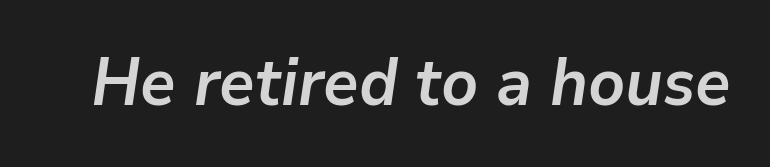
The image shows 65 px semibold type, italic (leaning right); set normal letter spacing, not underlined; low stroke contrast and a medium x-height.
